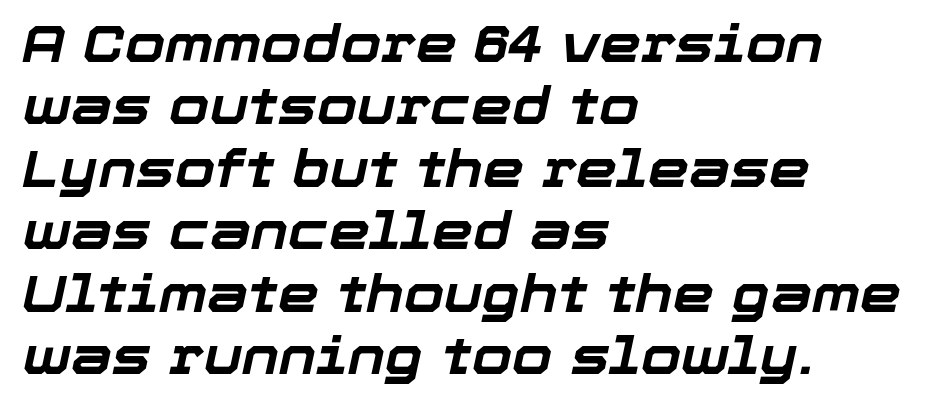
The image shows 52 px bold type, italic (leaning right); set left-aligned, line spacing 1.2x, normal letter spacing, not underlined; low stroke contrast and a medium x-height.
